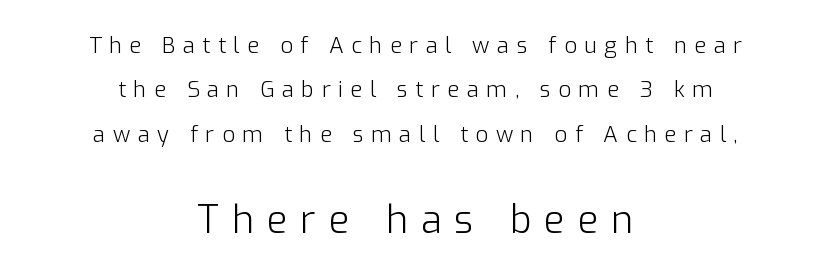
Q: Is the text bold? A: No.
Q: Is the text italic (slanted)? A: No, it is upright.
Q: Is the typeface a serif or a sans-serif typeface? A: Sans-serif.
Q: Is the text underlined? A: No.
Q: How is the paragraph aligned? A: Centered.
Q: Is the spacing between letters normal or unusually wide? A: Unusually wide.
Q: Is the spacing between lines tight, normal or loose? A: Loose.
Q: Which block of text is set in a larger size, the first (top) or the second (bottom)? A: The second (bottom) one.
Q: Width (condensed, normal, or wide)? A: Normal.
Q: Stroke contrast? A: Low.
Q: x-height? A: Medium.
Q: Monospaced? A: No.
